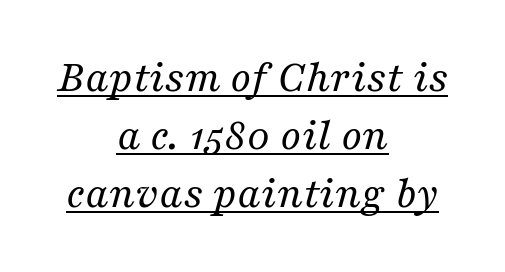
The image shows 46 px regular-weight serif type, italic (leaning right); set centered, normal line spacing (1.26x), normal letter spacing, underlined; medium stroke contrast and a medium x-height.
